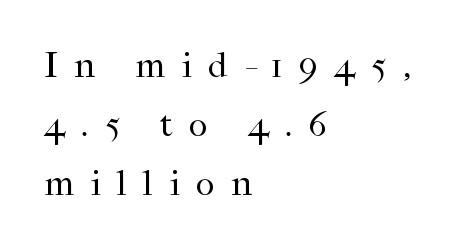
Q: Is the text bold? A: No.
Q: Is the text italic (slanted)? A: No, it is upright.
Q: Is the typeface a serif or a sans-serif typeface? A: Serif.
Q: Is the text underlined? A: No.
Q: How is the paragraph aligned? A: Left-aligned.
Q: Is the spacing between letters normal or unusually wide? A: Unusually wide.
Q: Is the spacing between lines tight, normal or loose? A: Normal.
Q: Width (condensed, normal, or wide)? A: Normal.
Q: Stroke contrast? A: High.
Q: x-height? A: Medium.
Q: Monospaced? A: No.
